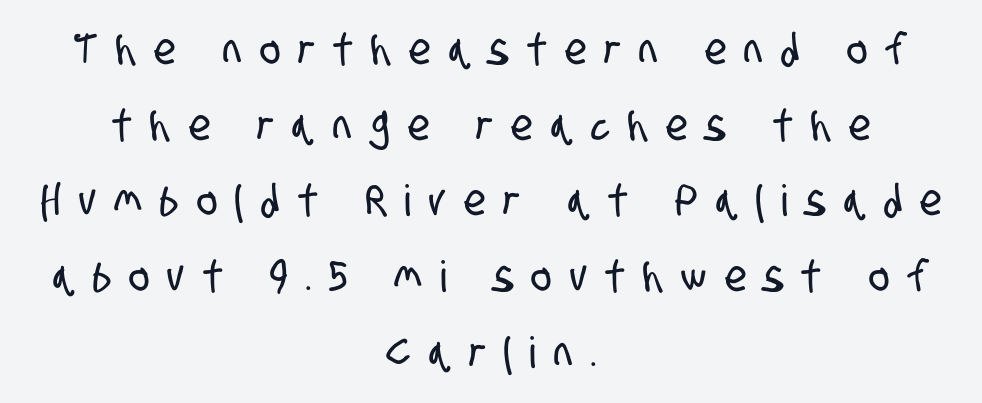
The image shows 43 px condensed sans-serif type; set centered, line spacing 1.76x, unusually wide letter spacing (+0.43 em), not underlined; low stroke contrast and a large x-height.
